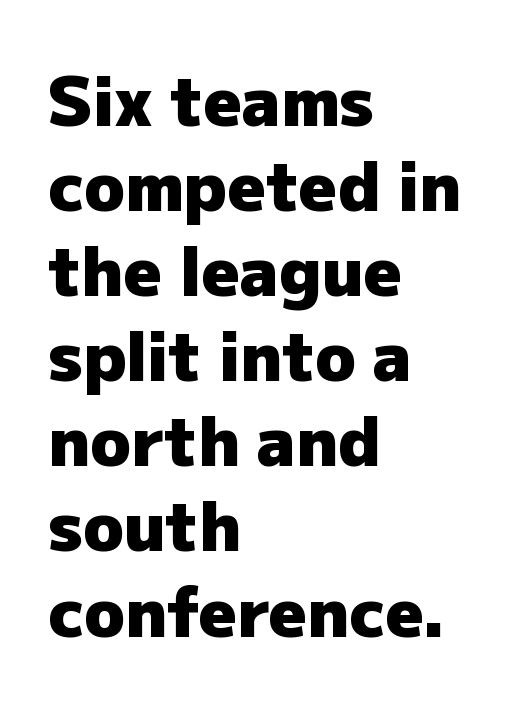
{"serif": "no", "italic": "no", "bold": "yes", "weight": "heavy", "width": "normal", "stroke_contrast": "low", "x_height": "medium", "monospaced": "no", "underline": "no", "align": "left", "line_spacing": "normal", "line_spacing_ratio": 1.27, "letter_spacing": "normal", "letter_spacing_em": 0.0, "glyph_px": 67}
